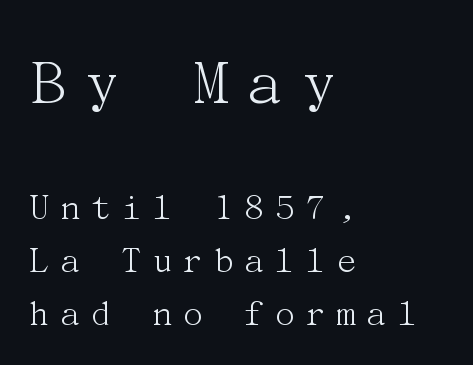
Letters have the restrained weight of plain body copy at most. What kind of face is this? One with serifs. Display-style spreading of the glyphs; the letterfit is very open. Top chunk: large. Bottom chunk: small. One-word summary of the alignment: left. Leading matches the norm, producing a regular column.
